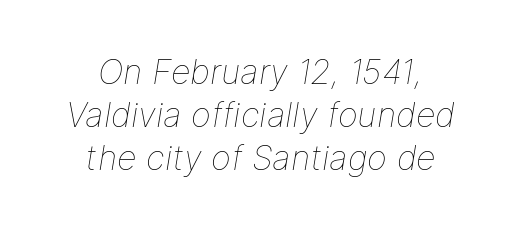
{"italic": "yes", "lean": "right", "slant_degrees": 9, "bold": "no", "weight": "thin", "width": "normal", "stroke_contrast": "low", "x_height": "medium", "monospaced": "no", "underline": "no", "align": "center", "line_spacing": "normal", "line_spacing_ratio": 1.27, "letter_spacing": "normal", "letter_spacing_em": 0.0, "glyph_px": 34}
